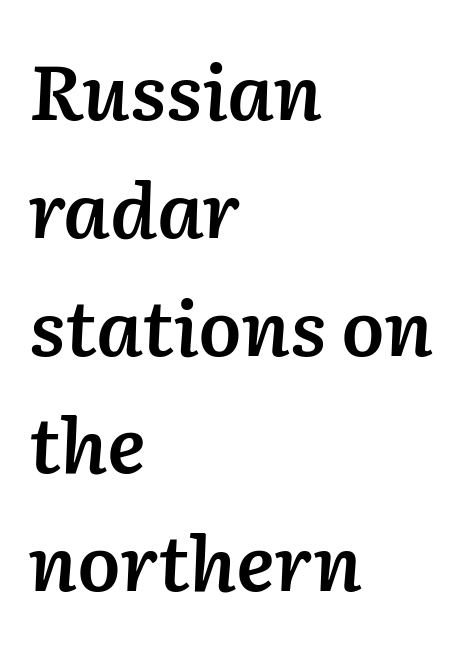
The image shows 77 px semibold type, italic (leaning right); set left-aligned, normal line spacing (1.53x), normal letter spacing, not underlined; low stroke contrast and a medium x-height.
